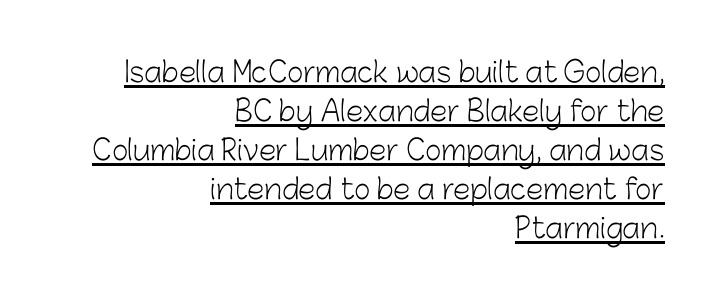
Q: Is the text bold? A: No.
Q: Is the text italic (slanted)? A: No, it is upright.
Q: Is the typeface a serif or a sans-serif typeface? A: Sans-serif.
Q: Is the text underlined? A: Yes.
Q: How is the paragraph aligned? A: Right-aligned.
Q: Is the spacing between letters normal or unusually wide? A: Normal.
Q: Is the spacing between lines tight, normal or loose? A: Normal.
Q: Width (condensed, normal, or wide)? A: Normal.
Q: Stroke contrast? A: Low.
Q: x-height? A: Medium.
Q: Monospaced? A: No.
